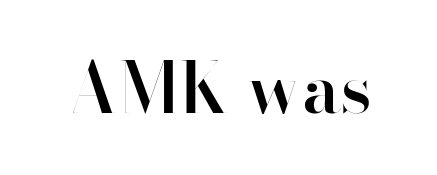
{"serif": "no", "italic": "no", "bold": "semi", "weight": "semibold", "width": "normal", "stroke_contrast": "high", "x_height": "small", "monospaced": "no", "underline": "no", "letter_spacing": "normal", "letter_spacing_em": 0.0, "glyph_px": 70}
